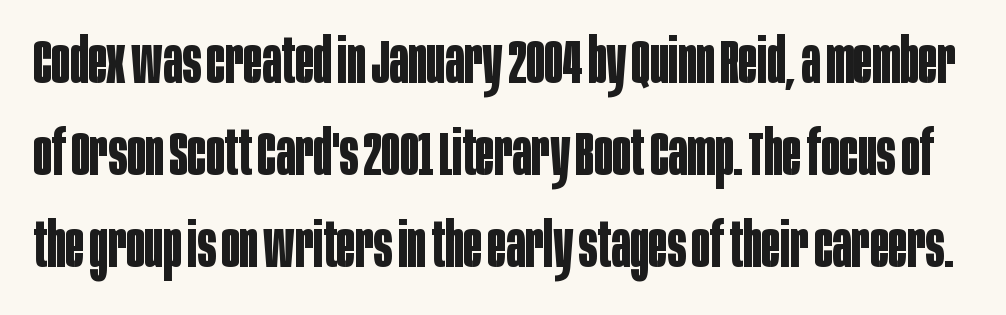
Nope, not italic — everything's standing straight. The characters display no serif detailing; their extremities are plain. Standard letterfit; no display-style spreading of the glyphs. A bare baseline throughout the passage. Do the characters align in a grid? No, the font is proportional. In terms of leading, this rendering sits right in the middle.
